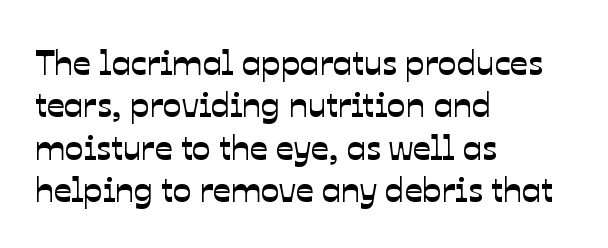
The image shows 35 px sans-serif type; set left-aligned, line spacing 1.21x, normal letter spacing, not underlined; low stroke contrast and a medium x-height.
